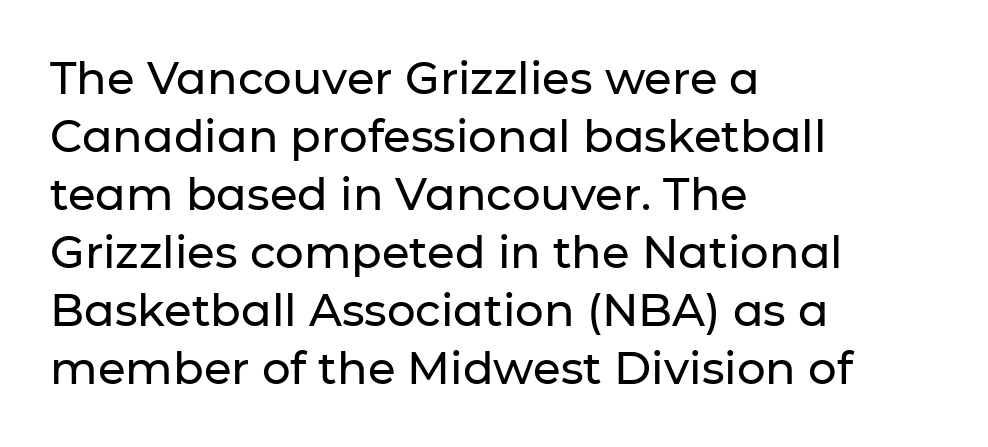
Q: Is the text italic (slanted)? A: No, it is upright.
Q: Is the typeface a serif or a sans-serif typeface? A: Sans-serif.
Q: Is the text underlined? A: No.
Q: How is the paragraph aligned? A: Left-aligned.
Q: Is the spacing between letters normal or unusually wide? A: Normal.
Q: Is the spacing between lines tight, normal or loose? A: Normal.
Q: Width (condensed, normal, or wide)? A: Normal.
Q: Stroke contrast? A: Low.
Q: x-height? A: Medium.
Q: Monospaced? A: No.
